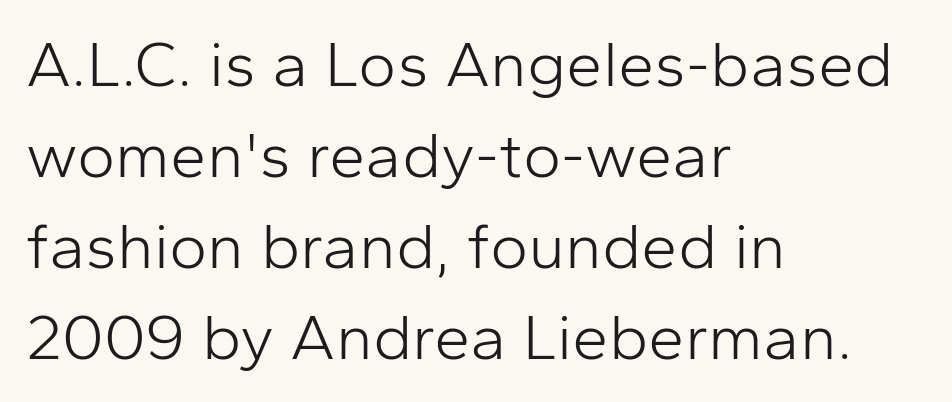
The image shows 65 px light sans-serif type, upright; set left-aligned, normal line spacing (1.4x), normal letter spacing, not underlined; low stroke contrast and a medium x-height.
